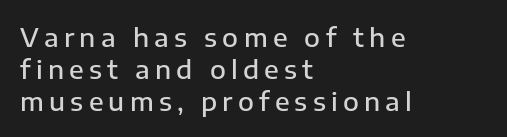
This is the in-between weight designers call semibold or demi. Spacing between characters has been opened up far beyond the box default. Italic: no, the glyphs are upright roman. Where is the straight margin? On the left.
